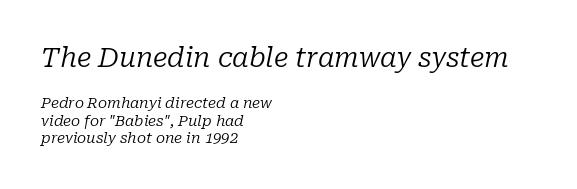
Q: Is the text bold? A: No.
Q: Is the text italic (slanted)? A: Yes, it leans right by about 10 degrees.
Q: Is the text underlined? A: No.
Q: How is the paragraph aligned? A: Left-aligned.
Q: Is the spacing between letters normal or unusually wide? A: Normal.
Q: Which block of text is set in a larger size, the first (top) or the second (bottom)? A: The first (top) one.
